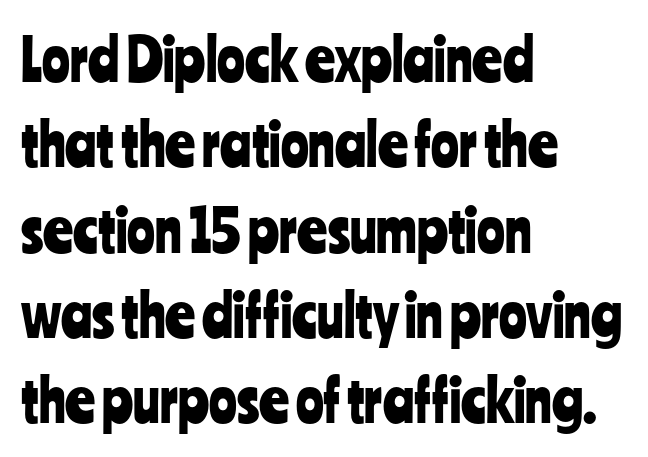
The image shows 58 px condensed sans-serif type, upright; set left-aligned, normal line spacing (1.47x), normal letter spacing, not underlined; low stroke contrast and a medium x-height.
